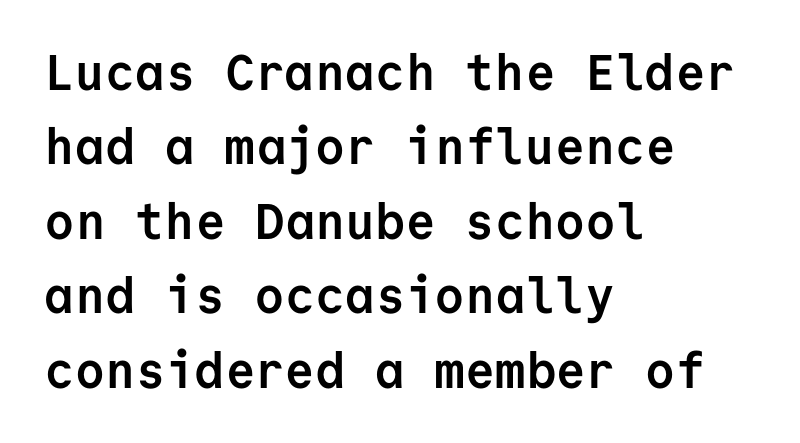
Q: Is the text bold? A: Yes.
Q: Is the text italic (slanted)? A: No, it is upright.
Q: Is the typeface a serif or a sans-serif typeface? A: Sans-serif.
Q: Is the text underlined? A: No.
Q: How is the paragraph aligned? A: Left-aligned.
Q: Is the spacing between letters normal or unusually wide? A: Normal.
Q: Is the spacing between lines tight, normal or loose? A: Normal.
Q: Width (condensed, normal, or wide)? A: Normal.
Q: Stroke contrast? A: Low.
Q: x-height? A: Medium.
Q: Monospaced? A: Yes.
